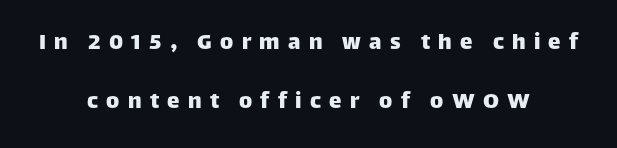
Q: Is the text italic (slanted)? A: No, it is upright.
Q: Is the text underlined? A: No.
Q: How is the paragraph aligned? A: Centered.
Q: Is the spacing between letters normal or unusually wide? A: Unusually wide.
Q: Is the spacing between lines tight, normal or loose? A: Loose.
